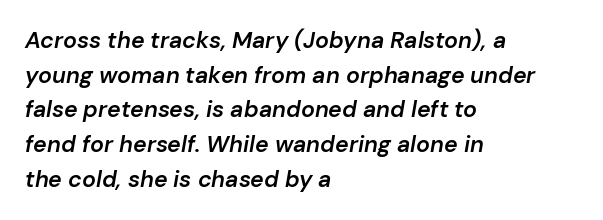
Q: Is the text bold? A: Semi-bold.
Q: Is the text italic (slanted)? A: Yes, it leans right by about 10 degrees.
Q: Is the text underlined? A: No.
Q: How is the paragraph aligned? A: Left-aligned.
Q: Is the spacing between letters normal or unusually wide? A: Normal.
Q: Is the spacing between lines tight, normal or loose? A: Normal.
